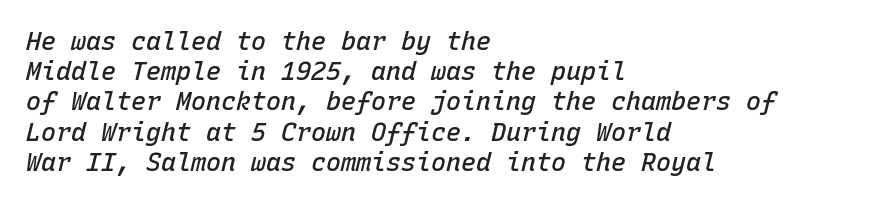
{"italic": "yes", "lean": "right", "slant_degrees": 15, "bold": "semi", "underline": "no", "align": "left", "line_spacing_ratio": 1.21, "letter_spacing": "normal", "letter_spacing_em": 0.0, "glyph_px": 25}
